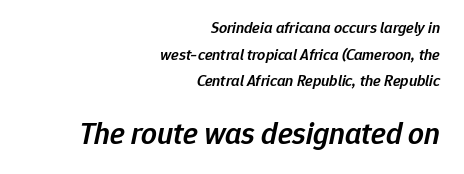
{"italic": "yes", "lean": "right", "slant_degrees": 12, "bold": "semi", "weight": "semibold", "width": "normal", "stroke_contrast": "low", "x_height": "medium", "monospaced": "no", "underline": "no", "align": "right", "line_spacing": "normal", "line_spacing_ratio": 1.66, "letter_spacing": "normal", "letter_spacing_em": 0.0, "larger_block": "second", "size_ratio": 1.94, "glyph_px": 31}
